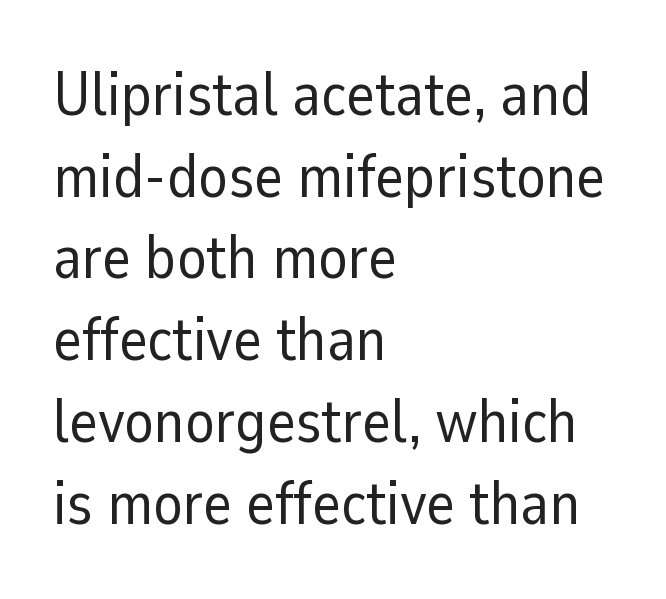
The image shows 61 px regular-weight sans-serif type, upright; set left-aligned, normal line spacing (1.34x), normal letter spacing, not underlined; low stroke contrast and a medium x-height.
